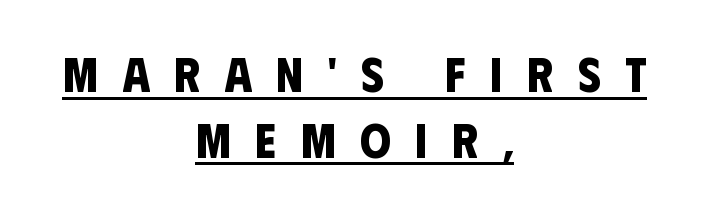
This block has exactly the height ordinary leading produces. Each letter keeps its own natural width here, so spacing adapts to shape. Underline: present. Someone cranked the tracking dial way up on this one.
